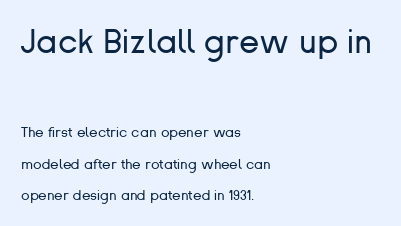
Nothing heavy about these letters — not bold at all. Visually, the top section dominates because its glyphs are scaled up. The designer went with a sans here, leaving each stem footless. Here the glyphs are tracked normally, forming tight word shapes. The leading is generous, giving the passage an open texture. Is the block centered? No — it sits flush against the left margin.
